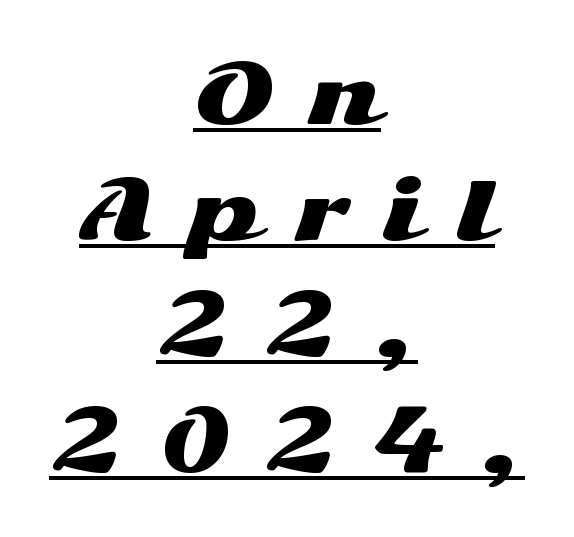
{"serif": "no", "width": "wide", "stroke_contrast": "medium", "x_height": "medium", "monospaced": "no", "underline": "yes", "align": "center", "line_spacing": "normal", "line_spacing_ratio": 1.45, "letter_spacing": "wide", "letter_spacing_em": 0.42, "glyph_px": 80}
